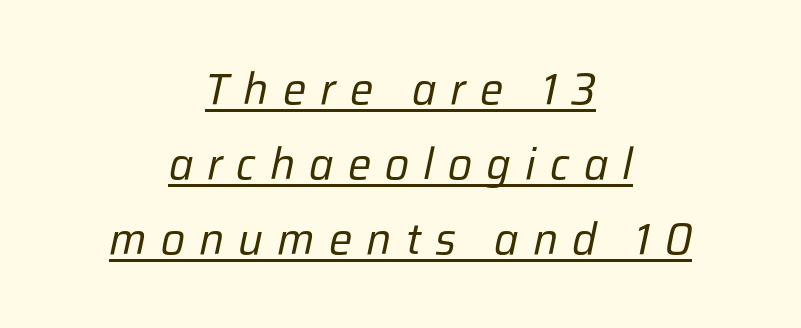
{"italic": "yes", "lean": "right", "slant_degrees": 12, "bold": "no", "weight": "regular", "width": "normal", "stroke_contrast": "low", "x_height": "medium", "monospaced": "no", "underline": "yes", "align": "center", "line_spacing": "normal", "line_spacing_ratio": 1.7, "letter_spacing": "wide", "letter_spacing_em": 0.32, "glyph_px": 44}
